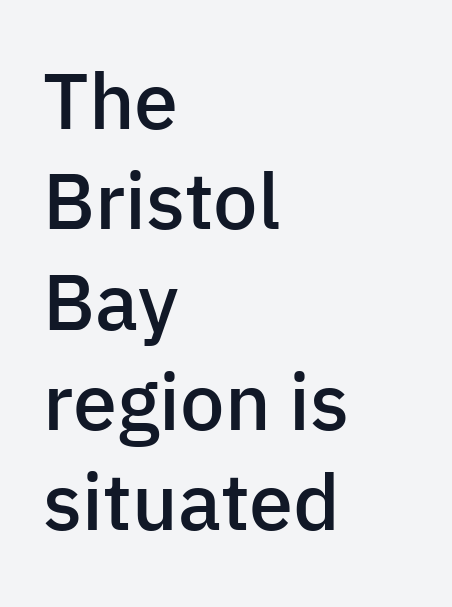
Q: Is the text bold? A: Semi-bold.
Q: Is the text italic (slanted)? A: No, it is upright.
Q: Is the typeface a serif or a sans-serif typeface? A: Sans-serif.
Q: Is the text underlined? A: No.
Q: How is the paragraph aligned? A: Left-aligned.
Q: Is the spacing between letters normal or unusually wide? A: Normal.
Q: Is the spacing between lines tight, normal or loose? A: Normal.
Q: Width (condensed, normal, or wide)? A: Normal.
Q: Stroke contrast? A: Low.
Q: x-height? A: Medium.
Q: Monospaced? A: No.
